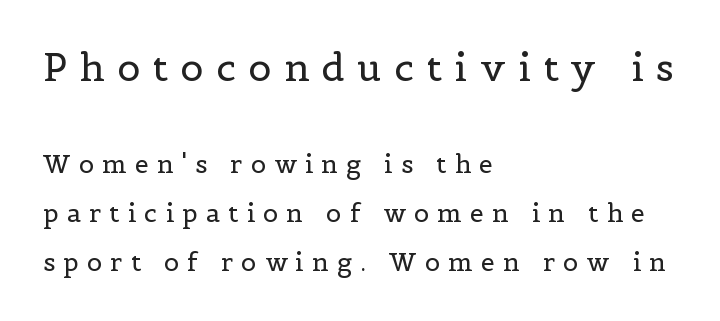
The image shows 38 px regular-weight serif type, upright; set left-aligned, loose line spacing (1.96x), unusually wide letter spacing (+0.33 em), not underlined; the first (top) block is 1.52x larger; a medium x-height.
